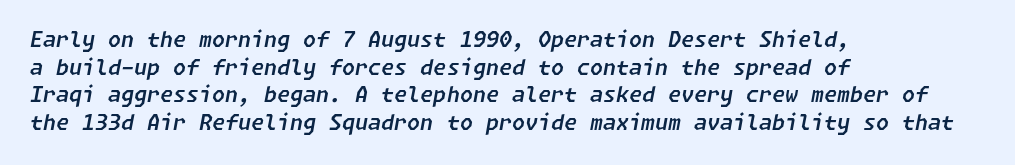
The image shows 21 px text type, italic (leaning right); set left-aligned, normal line spacing (1.31x), normal letter spacing, not underlined.
